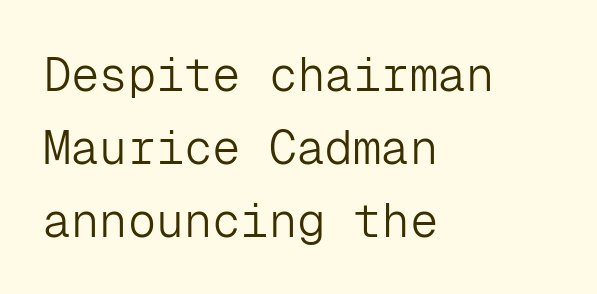
The image shows 47 px light sans-serif type, upright, monospaced; set left-aligned, normal line spacing (1.55x), normal letter spacing, not underlined; low stroke contrast and a medium x-height.
